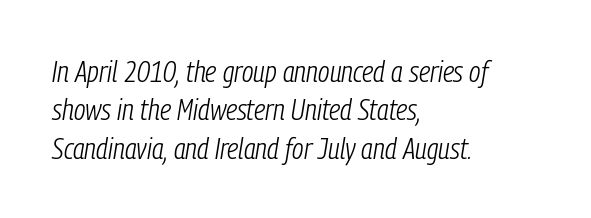
The image shows 30 px light, condensed type, italic (leaning right); set left-aligned, normal line spacing (1.28x), normal letter spacing, not underlined; low stroke contrast and a medium x-height.
